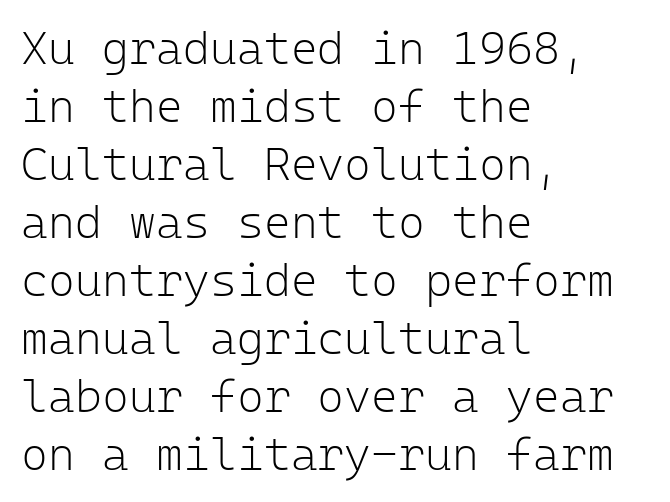
Q: Is the text bold? A: No.
Q: Is the text italic (slanted)? A: No, it is upright.
Q: Is the typeface a serif or a sans-serif typeface? A: Sans-serif.
Q: Is the text underlined? A: No.
Q: How is the paragraph aligned? A: Left-aligned.
Q: Is the spacing between letters normal or unusually wide? A: Normal.
Q: Is the spacing between lines tight, normal or loose? A: Normal.
Q: Width (condensed, normal, or wide)? A: Normal.
Q: Stroke contrast? A: Low.
Q: x-height? A: Medium.
Q: Monospaced? A: Yes.
